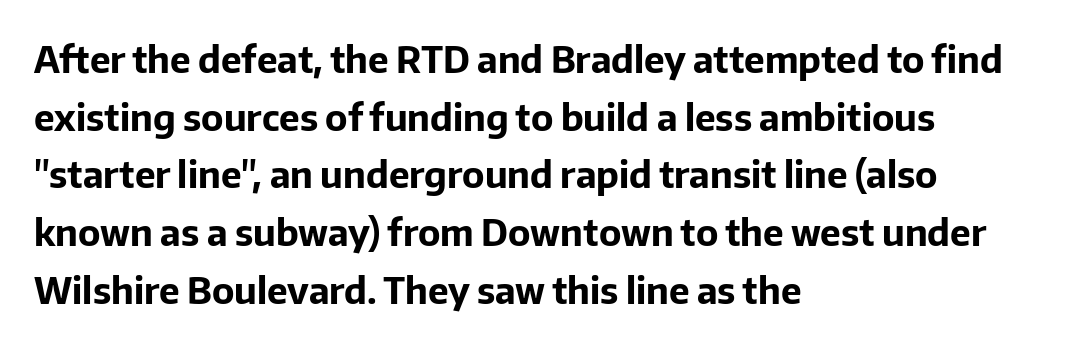
Horizontal alignment here is leftward, the default for most running prose. Posture: vertical. These lines are composed in type without serifs. A normal amount of white space separates one row of letters from the next. The tracking reads as untouched default to a designer's eye. Anything drawn beneath the words? Only blank space.
